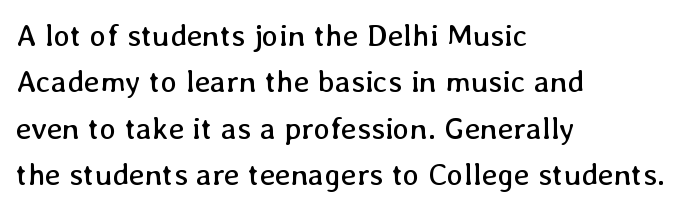
{"italic": "no", "bold": "no", "weight": "regular", "width": "normal", "stroke_contrast": "low", "x_height": "medium", "monospaced": "no", "underline": "no", "align": "left", "line_spacing": "normal", "line_spacing_ratio": 1.5, "letter_spacing": "normal", "letter_spacing_em": 0.0, "glyph_px": 31}
